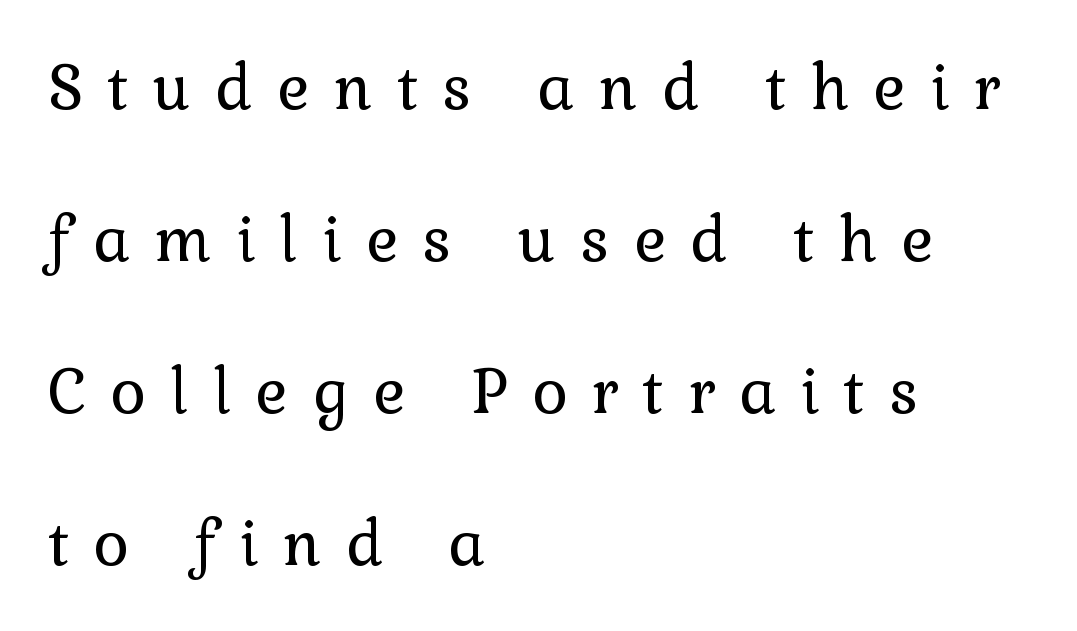
Q: Is the text bold? A: No.
Q: Is the text italic (slanted)? A: No, it is upright.
Q: Is the typeface a serif or a sans-serif typeface? A: Serif.
Q: Is the text underlined? A: No.
Q: How is the paragraph aligned? A: Left-aligned.
Q: Is the spacing between letters normal or unusually wide? A: Unusually wide.
Q: Is the spacing between lines tight, normal or loose? A: Loose.
Q: Width (condensed, normal, or wide)? A: Normal.
Q: x-height? A: Medium.
Q: Monospaced? A: No.
